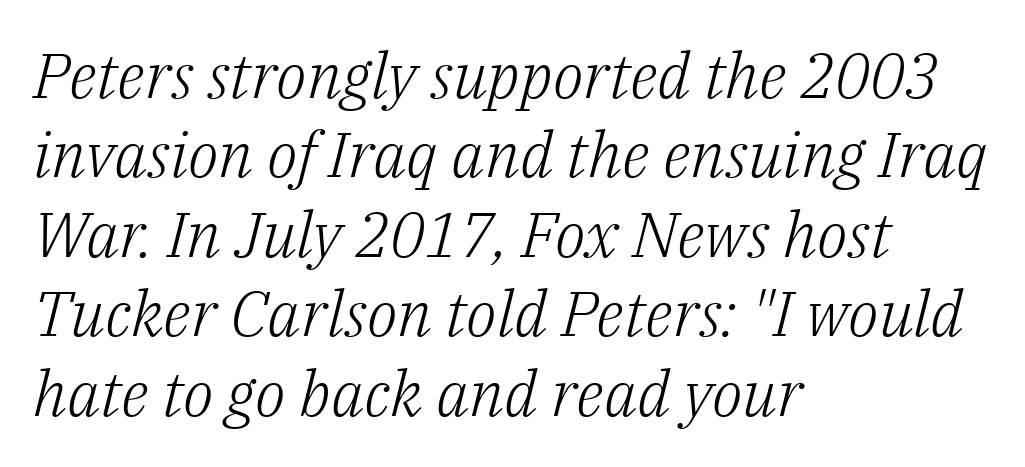
Compared with a centered layout, this one pins lines to the left instead. Standard letterfit; no display-style spreading of the glyphs. The axis of the letterforms is tilted away from vertical. The rendering uses natural spacing where letterforms have individual widths. Regarding serifs, this sample has them. Underline: absent.
